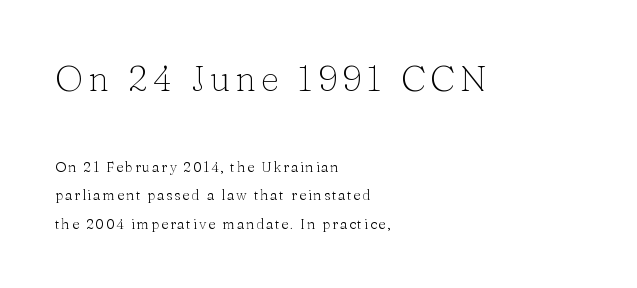
The image shows 36 px light serif type, upright; set left-aligned, loose line spacing (2.05x), not underlined; the first (top) block is 2.57x larger; low stroke contrast and a medium x-height.
